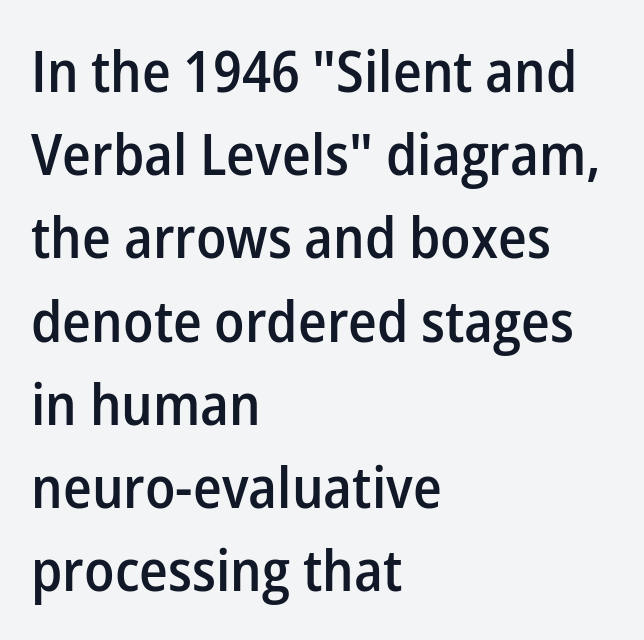
{"serif": "no", "italic": "no", "bold": "semi", "weight": "semibold", "width": "normal", "stroke_contrast": "low", "x_height": "medium", "monospaced": "no", "underline": "no", "align": "left", "line_spacing": "normal", "line_spacing_ratio": 1.46, "letter_spacing": "normal", "letter_spacing_em": 0.0, "glyph_px": 57}
